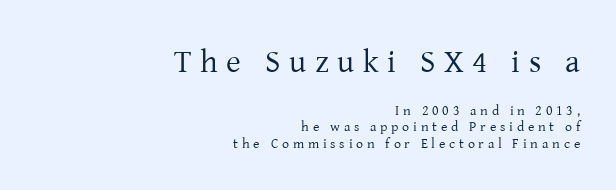
The image shows 32 px regular-weight serif type, upright; set right-aligned, line spacing 1.17x, unusually wide letter spacing (+0.27 em), not underlined; the first (top) block is 2.29x larger; low stroke contrast and a medium x-height.
